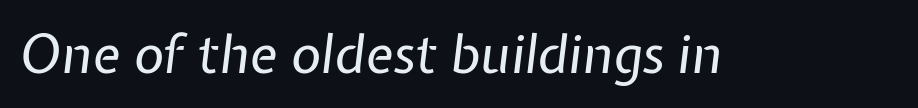
The image shows 52 px regular-weight type, italic (leaning right); set normal letter spacing, not underlined; low stroke contrast and a medium x-height.
